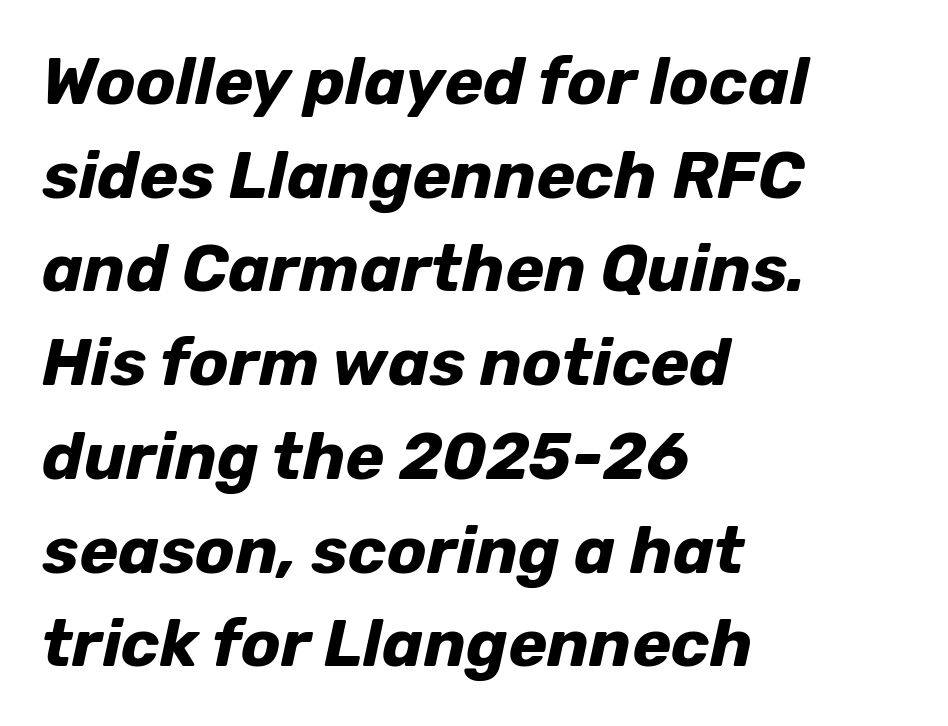
{"italic": "yes", "lean": "right", "slant_degrees": 12, "bold": "yes", "weight": "bold", "width": "normal", "stroke_contrast": "low", "x_height": "medium", "monospaced": "no", "underline": "no", "align": "left", "line_spacing": "normal", "line_spacing_ratio": 1.42, "letter_spacing": "normal", "letter_spacing_em": 0.0, "glyph_px": 66}
